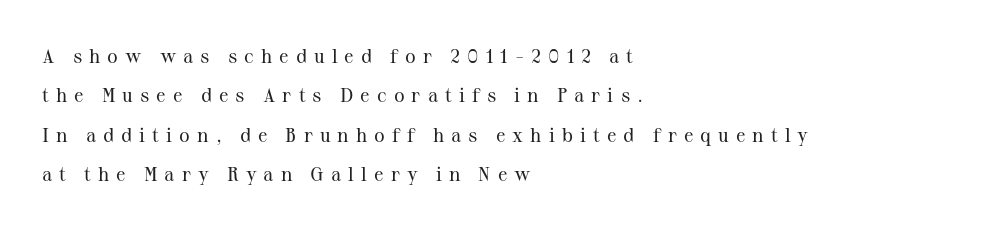
Decoration check: the copy has no underline. Italic? Not at all — the glyphs are vertical. No chunkiness to these letters — they're not bold. How would I describe the line gaps? Wide and relaxed. The rag falls on the right side of this text block. There is plenty of visible air inserted between adjacent glyphs.
